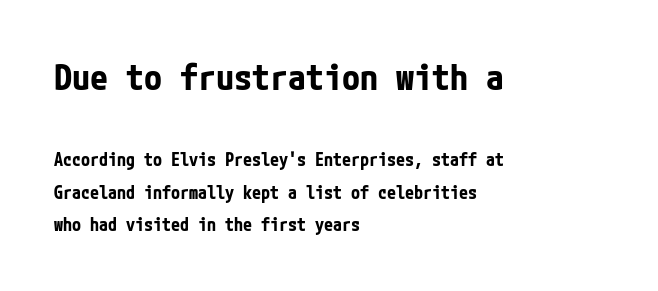
Q: Is the text bold? A: Yes.
Q: Is the text italic (slanted)? A: No, it is upright.
Q: Is the typeface a serif or a sans-serif typeface? A: Sans-serif.
Q: Is the text underlined? A: No.
Q: How is the paragraph aligned? A: Left-aligned.
Q: Is the spacing between letters normal or unusually wide? A: Normal.
Q: Which block of text is set in a larger size, the first (top) or the second (bottom)? A: The first (top) one.
Q: Width (condensed, normal, or wide)? A: Condensed.
Q: Stroke contrast? A: Low.
Q: x-height? A: Medium.
